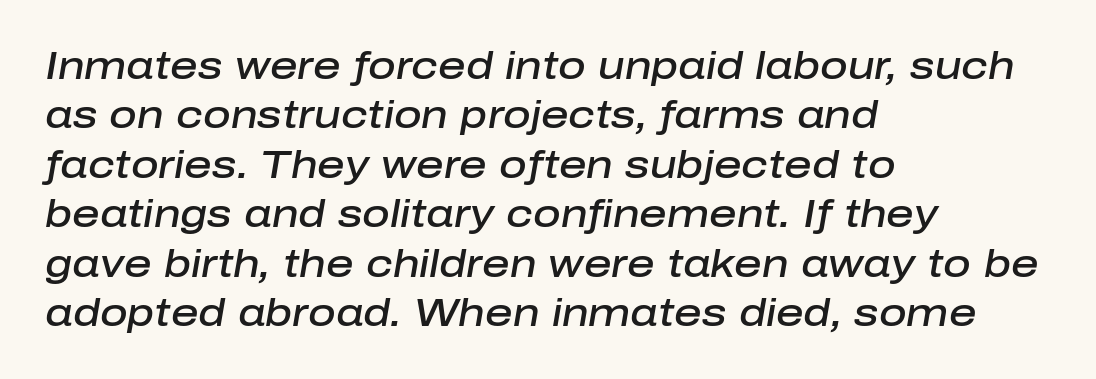
Characters are canted at an angle relative to the baseline's perpendicular. Notice the strokes are somewhat thickened but not fully heavy: this is a semibold. Each row of text sits above clean, open space. Note the varied advance widths — an 'i' is clearly narrower than an 'm'.
